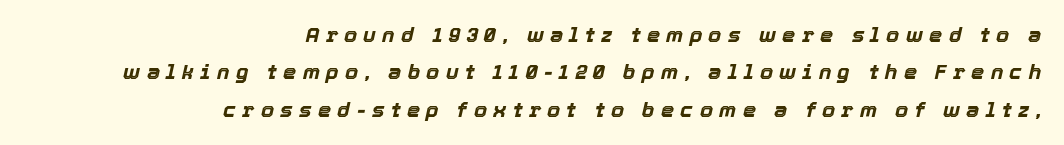
The image shows 21 px bold type, italic (leaning right); set right-aligned, line spacing 1.78x, unusually wide letter spacing (+0.3 em), not underlined.
